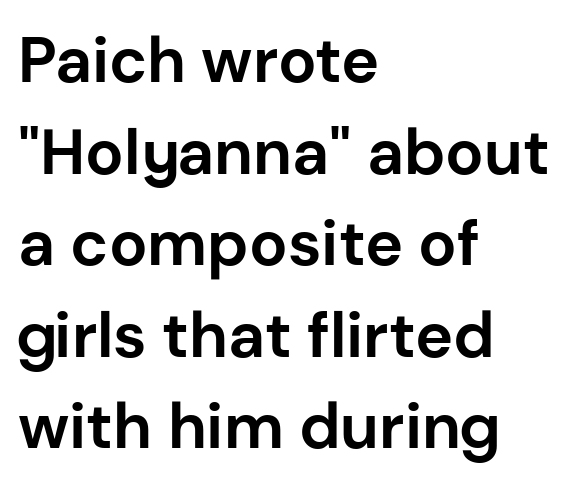
Q: Is the text bold? A: Yes.
Q: Is the text italic (slanted)? A: No, it is upright.
Q: Is the typeface a serif or a sans-serif typeface? A: Sans-serif.
Q: Is the text underlined? A: No.
Q: How is the paragraph aligned? A: Left-aligned.
Q: Is the spacing between letters normal or unusually wide? A: Normal.
Q: Is the spacing between lines tight, normal or loose? A: Normal.
Q: Width (condensed, normal, or wide)? A: Normal.
Q: Stroke contrast? A: Low.
Q: x-height? A: Medium.
Q: Monospaced? A: No.
